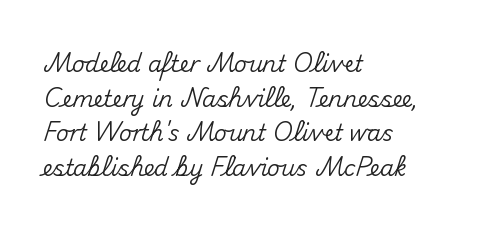
The image shows 22 px text type; set left-aligned, normal line spacing (1.57x), normal letter spacing, not underlined.
